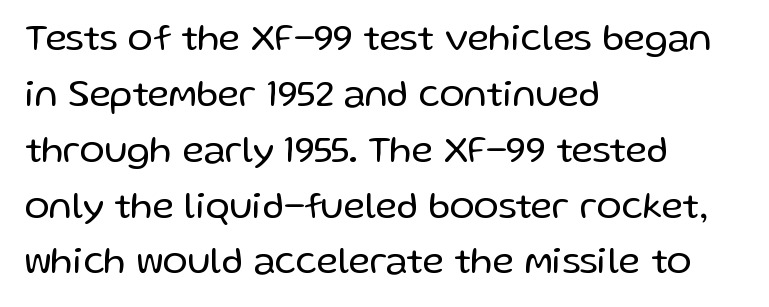
Descenders are the only things crossing below the line. Think of a printed novel: that variable character pitch is what you see here. Evenly set lines give the paragraph a standard silhouette. Caption: face not bold, strokes unweighted. The rag falls on the right side of this text block. The letters stand upright; this is a roman face.
